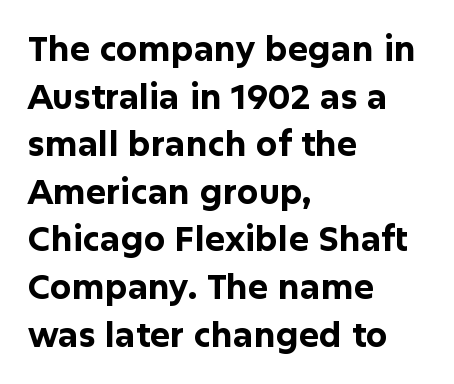
{"serif": "no", "italic": "no", "bold": "yes", "weight": "bold", "width": "normal", "stroke_contrast": "low", "x_height": "medium", "monospaced": "no", "underline": "no", "align": "left", "line_spacing": "normal", "line_spacing_ratio": 1.4, "letter_spacing": "normal", "letter_spacing_em": 0.0, "glyph_px": 34}
